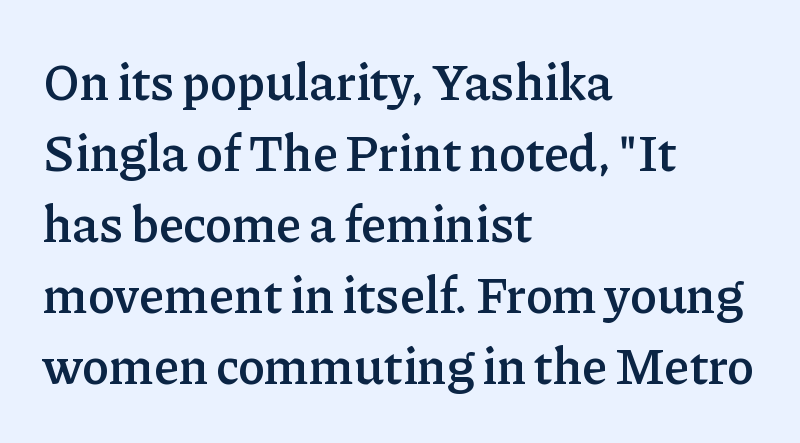
{"serif": "yes", "italic": "no", "bold": "semi", "weight": "semibold", "width": "normal", "stroke_contrast": "low", "x_height": "medium", "monospaced": "no", "underline": "no", "align": "left", "line_spacing": "normal", "line_spacing_ratio": 1.39, "letter_spacing": "normal", "letter_spacing_em": 0.0, "glyph_px": 51}
